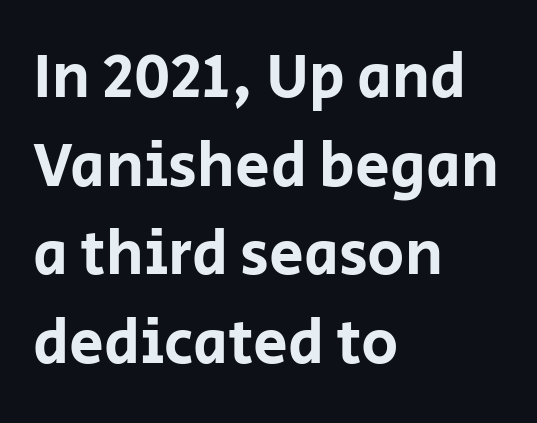
Left-aligned paragraph, ragged on the right. Vertically, the passage feels balanced, rows spaced as you'd expect. Spacing between characters is what you'd get straight out of the box. Serif or sans? Sans — the stroke terminals are bare.
